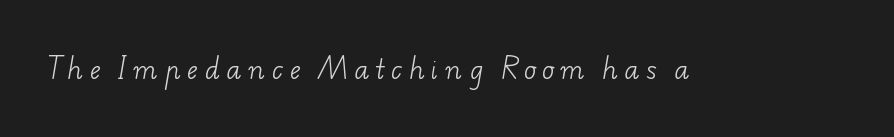
{"bold": "no", "underline": "no", "letter_spacing": "wide", "letter_spacing_em": 0.28, "glyph_px": 25}
